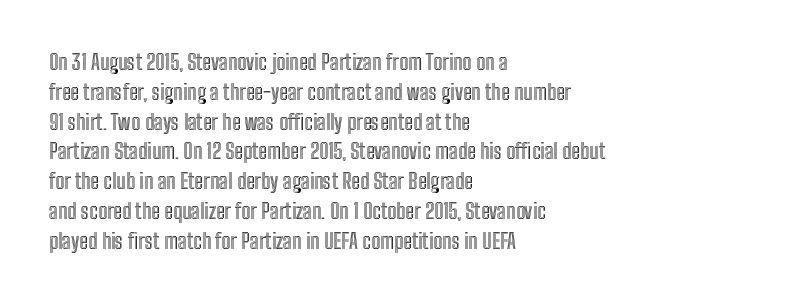
{"italic": "no", "underline": "no", "align": "left", "line_spacing": "normal", "line_spacing_ratio": 1.42, "letter_spacing": "normal", "letter_spacing_em": 0.0, "glyph_px": 21}
